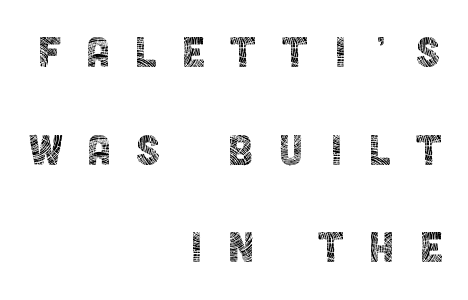
Q: Is the text bold? A: No.
Q: Is the text italic (slanted)? A: No, it is upright.
Q: Is the typeface a serif or a sans-serif typeface? A: Sans-serif.
Q: Is the text underlined? A: No.
Q: How is the paragraph aligned? A: Right-aligned.
Q: Is the spacing between letters normal or unusually wide? A: Unusually wide.
Q: Width (condensed, normal, or wide)? A: Condensed.
Q: x-height? A: Large.
Q: Monospaced? A: No.
